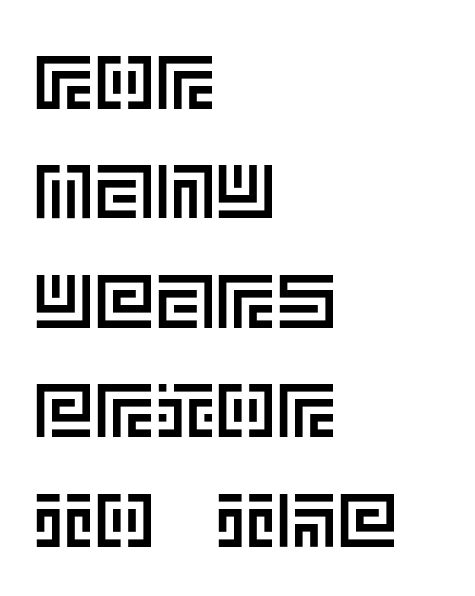
Q: Is the text italic (slanted)? A: No, it is upright.
Q: Is the text underlined? A: No.
Q: How is the paragraph aligned? A: Left-aligned.
Q: Is the spacing between letters normal or unusually wide? A: Normal.
Q: Is the spacing between lines tight, normal or loose? A: Normal.
Q: Width (condensed, normal, or wide)? A: Normal.
Q: x-height? A: Large.
